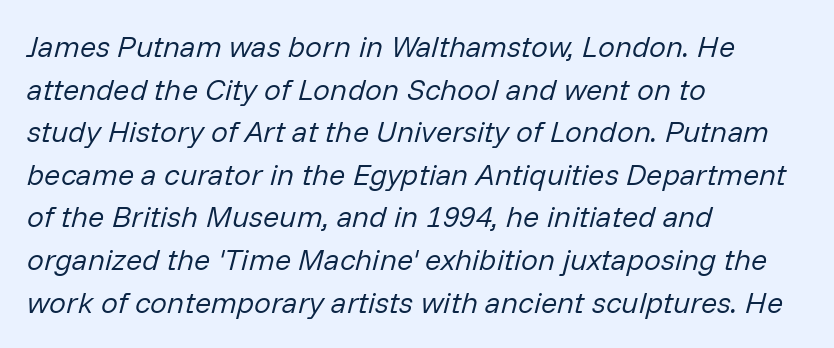
Q: Is the text bold? A: No.
Q: Is the text italic (slanted)? A: Yes, it leans right by about 14 degrees.
Q: Is the text underlined? A: No.
Q: How is the paragraph aligned? A: Left-aligned.
Q: Is the spacing between letters normal or unusually wide? A: Normal.
Q: Is the spacing between lines tight, normal or loose? A: Normal.
Q: Width (condensed, normal, or wide)? A: Normal.
Q: Stroke contrast? A: Low.
Q: x-height? A: Medium.
Q: Monospaced? A: No.
